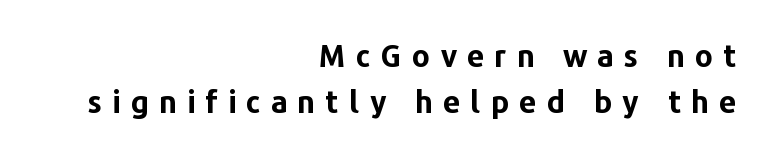
The image shows 31 px bold sans-serif type, upright; set right-aligned, normal line spacing (1.47x), unusually wide letter spacing (+0.32 em), not underlined; low stroke contrast and a medium x-height.
